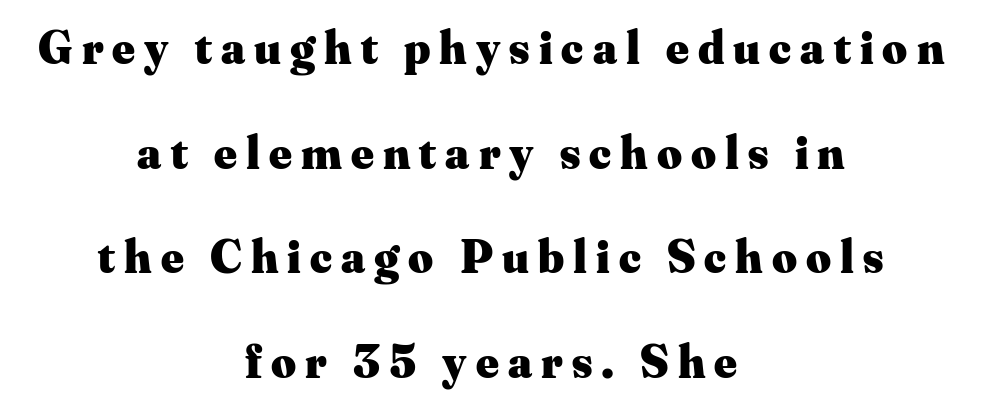
The image shows 48 px heavy serif type, upright; set centered, loose line spacing (2.18x), not underlined; medium stroke contrast and a small x-height.
